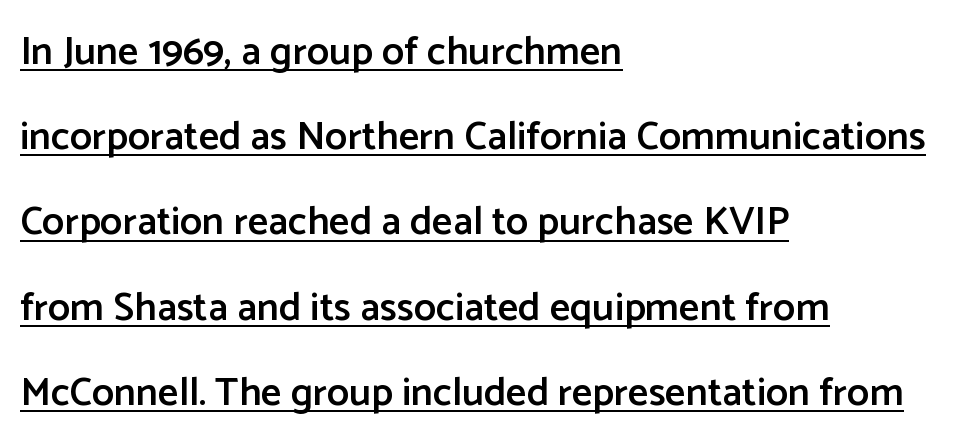
{"serif": "no", "italic": "no", "bold": "semi", "weight": "semibold", "width": "normal", "stroke_contrast": "low", "x_height": "medium", "monospaced": "no", "underline": "yes", "align": "left", "line_spacing": "loose", "line_spacing_ratio": 2.13, "letter_spacing": "normal", "letter_spacing_em": 0.0, "glyph_px": 40}
